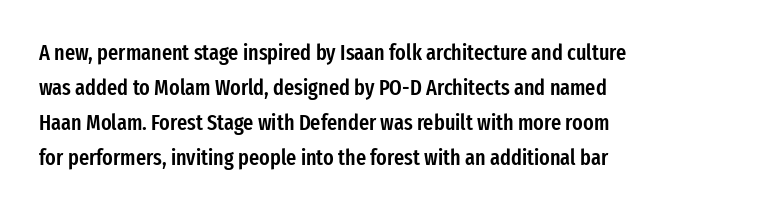
{"italic": "no", "bold": "semi", "underline": "no", "align": "left", "line_spacing": "normal", "line_spacing_ratio": 1.59, "letter_spacing": "normal", "letter_spacing_em": 0.0, "glyph_px": 22}
